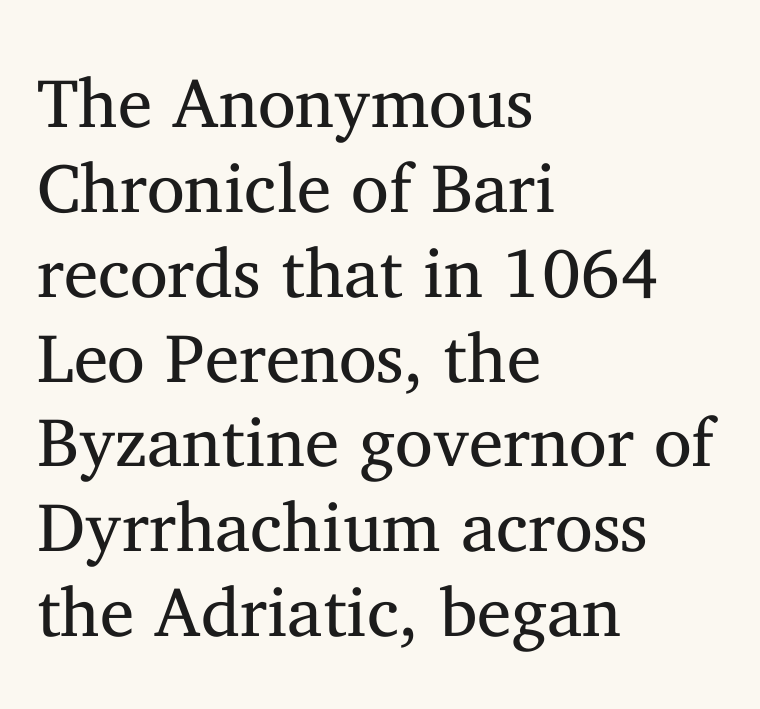
The image shows 69 px regular-weight serif type, upright; set left-aligned, line spacing 1.23x, normal letter spacing, not underlined; medium stroke contrast and a medium x-height.
